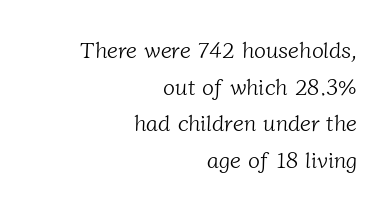
The image shows 22 px text type; set right-aligned, normal line spacing (1.67x), normal letter spacing, not underlined.
